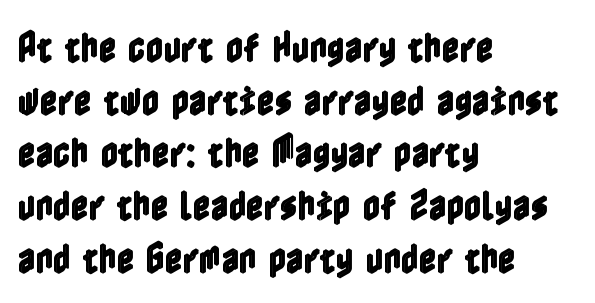
Every row of glyphs begins at an identical x-position on the left. Ascenders rise straight up at ninety degrees. Glance below the letters and you will spot only blank space. The block of text has a typical density, with ordinary space between rows. Here the glyphs are tracked normally, forming tight word shapes.
